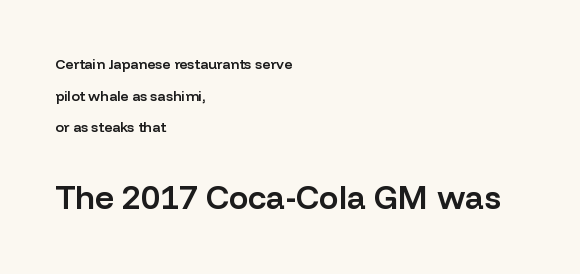
{"serif": "no", "italic": "no", "bold": "semi", "weight": "semibold", "width": "normal", "stroke_contrast": "low", "x_height": "medium", "monospaced": "no", "underline": "no", "align": "left", "line_spacing": "loose", "line_spacing_ratio": 2.26, "letter_spacing": "normal", "letter_spacing_em": 0.0, "larger_block": "second", "size_ratio": 2.36, "glyph_px": 33}
